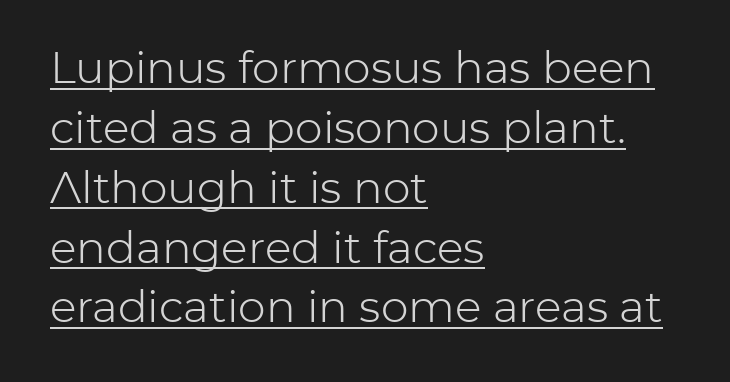
The image shows 44 px light sans-serif type, upright; set left-aligned, normal line spacing (1.36x), normal letter spacing, underlined; low stroke contrast and a medium x-height.
